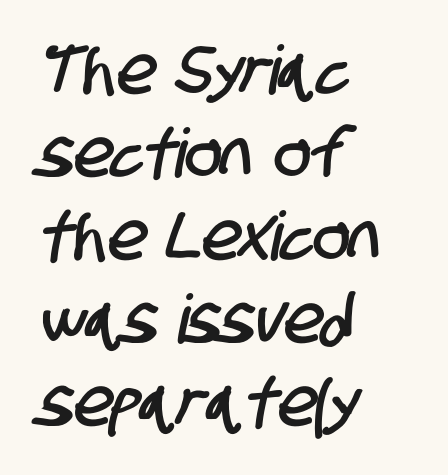
Q: Is the typeface a serif or a sans-serif typeface? A: Sans-serif.
Q: Is the text underlined? A: No.
Q: How is the paragraph aligned? A: Left-aligned.
Q: Is the spacing between letters normal or unusually wide? A: Normal.
Q: Width (condensed, normal, or wide)? A: Condensed.
Q: Stroke contrast? A: Low.
Q: x-height? A: Large.
Q: Monospaced? A: No.
